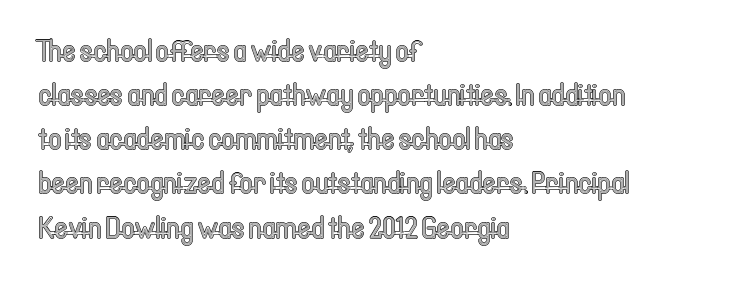
Honestly, the letter spacing is just normal — you wouldn't notice it. The area under the type is left untouched. The typography opts for an upright posture over an oblique one. The lines in this sample share a left origin and differ only in where they stop. Each letter keeps its own natural width here, so spacing adapts to shape.
